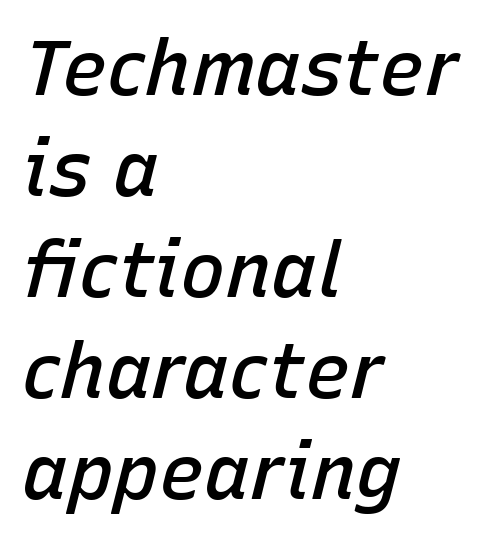
Q: Is the text bold? A: Semi-bold.
Q: Is the text italic (slanted)? A: Yes, it leans right by about 15 degrees.
Q: Is the text underlined? A: No.
Q: How is the paragraph aligned? A: Left-aligned.
Q: Is the spacing between letters normal or unusually wide? A: Normal.
Q: Is the spacing between lines tight, normal or loose? A: Normal.
Q: Width (condensed, normal, or wide)? A: Normal.
Q: Stroke contrast? A: Low.
Q: x-height? A: Medium.
Q: Monospaced? A: No.
